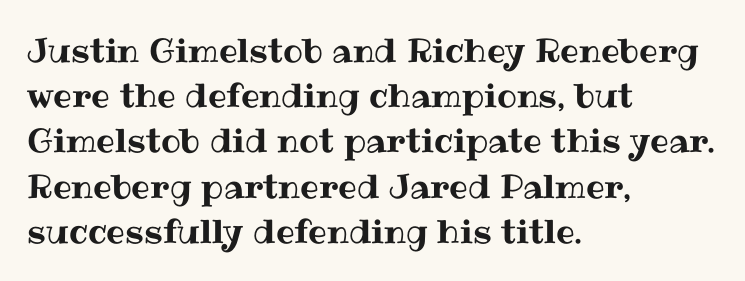
The axis of the letterforms is exactly vertical. Just letters on the line, the space beneath them empty. Casual observation: everything's shoved over to the left. Does extra space separate the letters? No, they use regular spacing. Whoever set this chose a conventional vertical rhythm. The letters advance in unequal steps, a hallmark of proportional type.
